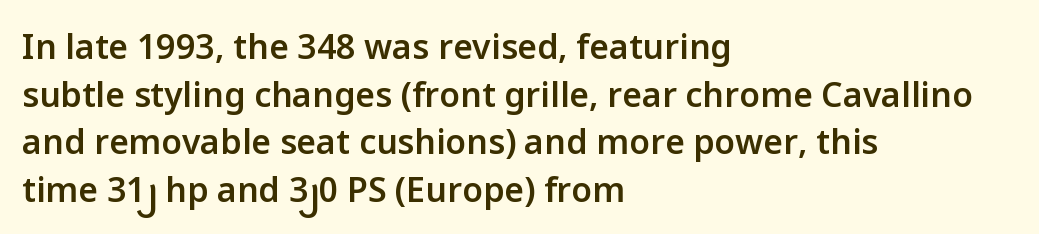
Q: Is the text bold? A: Semi-bold.
Q: Is the text italic (slanted)? A: No, it is upright.
Q: Is the typeface a serif or a sans-serif typeface? A: Sans-serif.
Q: Is the text underlined? A: No.
Q: How is the paragraph aligned? A: Left-aligned.
Q: Is the spacing between letters normal or unusually wide? A: Normal.
Q: Is the spacing between lines tight, normal or loose? A: Normal.
Q: Width (condensed, normal, or wide)? A: Normal.
Q: Stroke contrast? A: Low.
Q: x-height? A: Medium.
Q: Monospaced? A: No.
